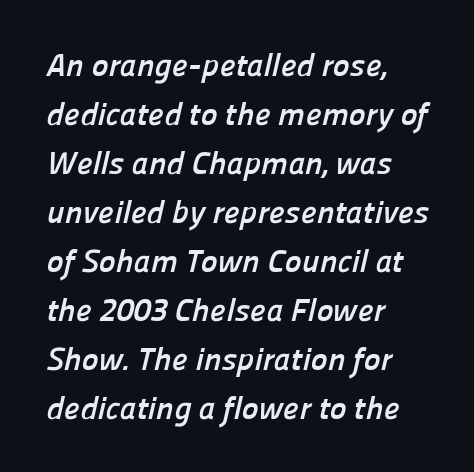
The image shows 32 px semibold sans-serif type; set left-aligned, normal line spacing (1.53x), normal letter spacing, not underlined; low stroke contrast and a medium x-height.
